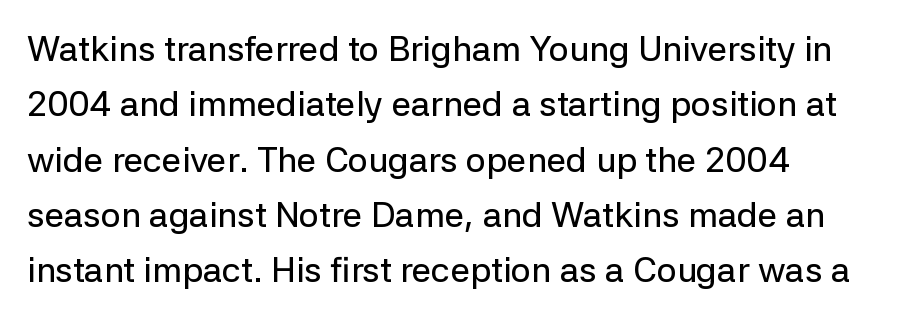
{"serif": "no", "italic": "no", "width": "normal", "stroke_contrast": "low", "x_height": "medium", "monospaced": "no", "underline": "no", "align": "left", "line_spacing": "normal", "line_spacing_ratio": 1.58, "letter_spacing": "normal", "letter_spacing_em": 0.0, "glyph_px": 35}
